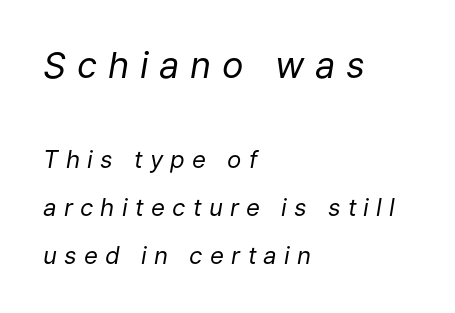
Q: Is the text bold? A: No.
Q: Is the text italic (slanted)? A: Yes, it leans right by about 9 degrees.
Q: Is the text underlined? A: No.
Q: How is the paragraph aligned? A: Left-aligned.
Q: Is the spacing between letters normal or unusually wide? A: Unusually wide.
Q: Is the spacing between lines tight, normal or loose? A: Loose.
Q: Which block of text is set in a larger size, the first (top) or the second (bottom)? A: The first (top) one.
Q: Width (condensed, normal, or wide)? A: Normal.
Q: Stroke contrast? A: Low.
Q: x-height? A: Medium.
Q: Monospaced? A: No.
